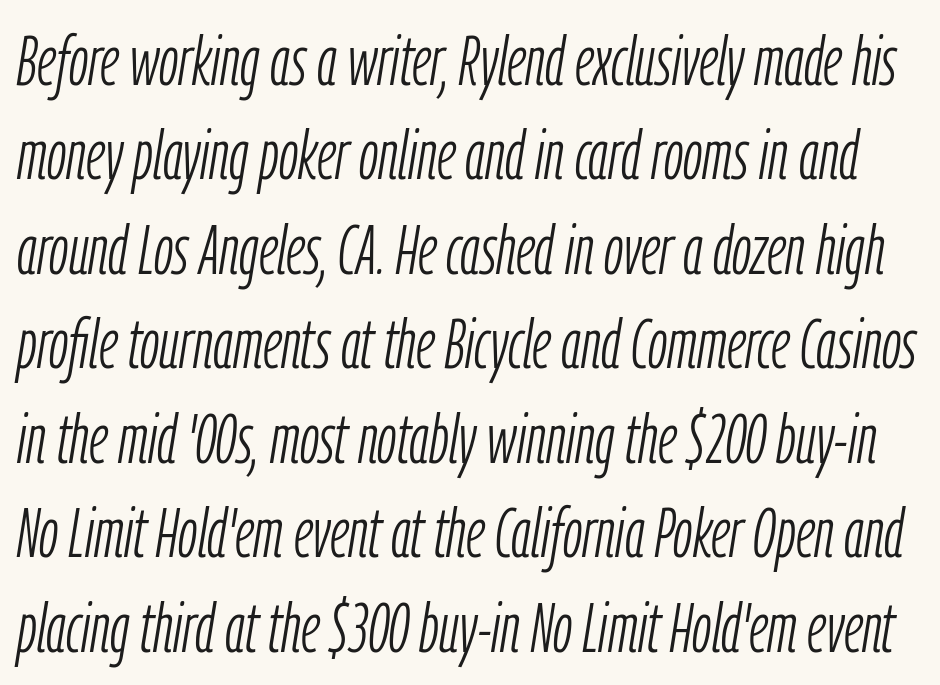
{"italic": "yes", "lean": "right", "slant_degrees": 9, "bold": "no", "weight": "light", "width": "condensed", "stroke_contrast": "low", "x_height": "medium", "monospaced": "no", "underline": "no", "line_spacing": "normal", "line_spacing_ratio": 1.35, "letter_spacing": "normal", "letter_spacing_em": 0.0, "glyph_px": 70}
